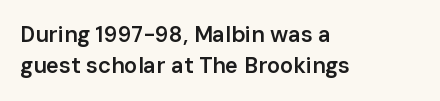
The image shows 22 px text type, upright; set left-aligned, normal line spacing (1.41x), normal letter spacing, not underlined.
